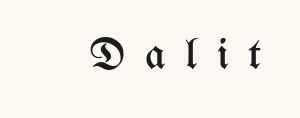
{"italic": "no", "bold": "no", "weight": "regular", "width": "condensed", "stroke_contrast": "medium", "x_height": "medium", "monospaced": "no", "underline": "no", "letter_spacing": "wide", "letter_spacing_em": 0.45, "glyph_px": 44}
